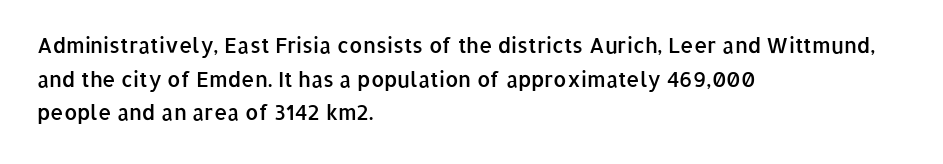
{"italic": "no", "bold": "semi", "underline": "no", "align": "left", "line_spacing": "normal", "line_spacing_ratio": 1.6, "letter_spacing": "normal", "letter_spacing_em": 0.0, "glyph_px": 21}
